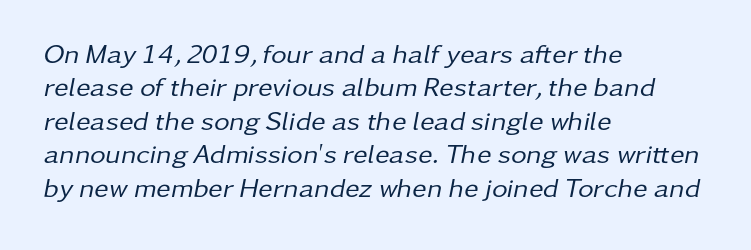
Honestly, there is no underline to notice here at all. Students, note that the glyphs here touch the page at normal intervals. On a weight scale, this lands at 450 or below. In CSS terms this would be text-align: left.
